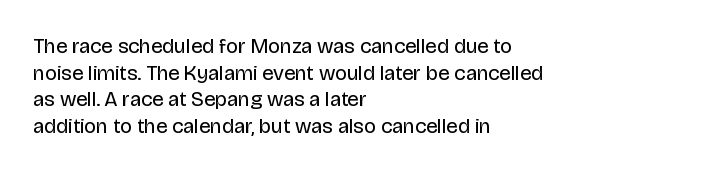
The image shows 21 px text type, upright; set left-aligned, normal line spacing (1.27x), normal letter spacing, not underlined.
